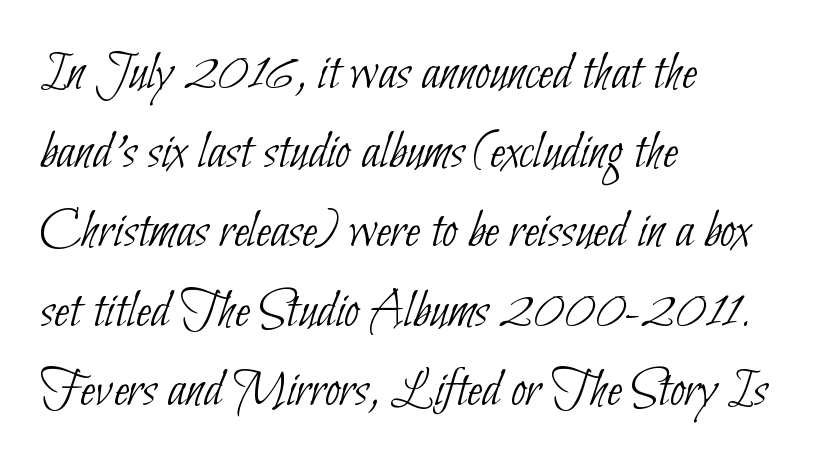
Q: Is the text bold? A: No.
Q: Is the typeface a serif or a sans-serif typeface? A: Sans-serif.
Q: Is the text underlined? A: No.
Q: How is the paragraph aligned? A: Left-aligned.
Q: Is the spacing between letters normal or unusually wide? A: Normal.
Q: Is the spacing between lines tight, normal or loose? A: Normal.
Q: Width (condensed, normal, or wide)? A: Condensed.
Q: Stroke contrast? A: Low.
Q: x-height? A: Small.
Q: Monospaced? A: No.
